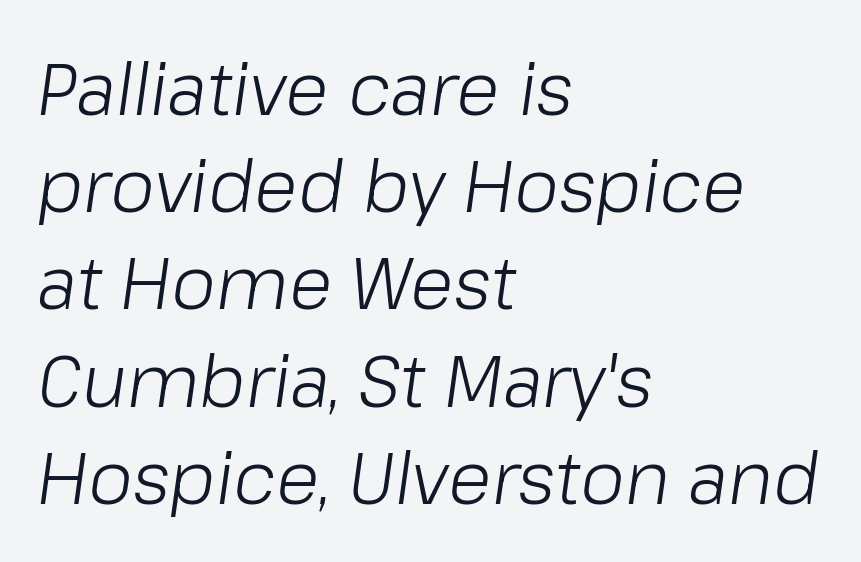
Characters are canted at an angle relative to the baseline's perpendicular. The letters sit at their default tracking, neither squeezed nor spread. On a weight scale, this lands at 450 or below. The leading is moderate, giving the passage an even texture. A bare baseline throughout the passage.
